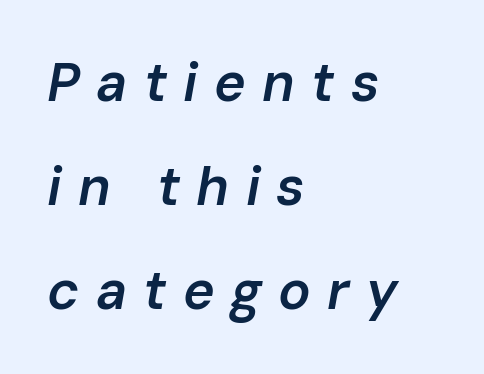
Notice the wide empty band between every row — that's loose leading. This sample is left-justified, so line endings fall wherever the words run out. When letters slant like this, we call the style italic. Proportional: the letters do not fall into vertical columns. Clear beneath every line of the passage. The type is letterspaced generously, with wide tracking.
